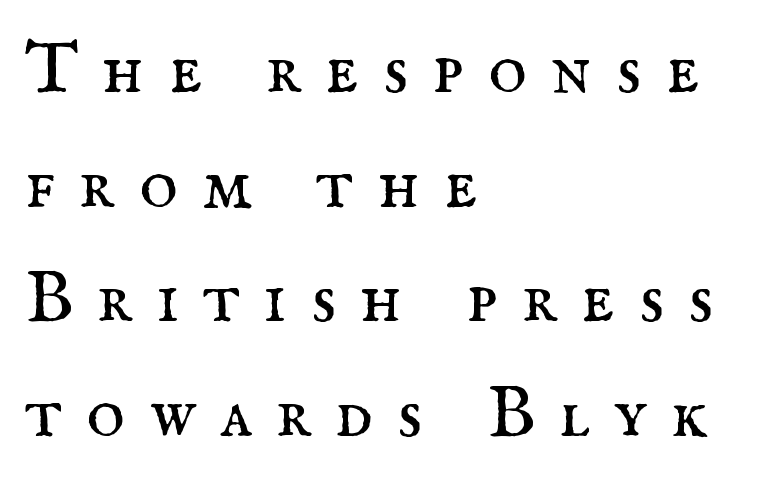
Words appear elongated and porous because spacing is wide. Each line starts at the same left margin while the right side varies. These lines sit exactly where default settings would place them. Spacing verdict: proportional, widths tailored to each character.
